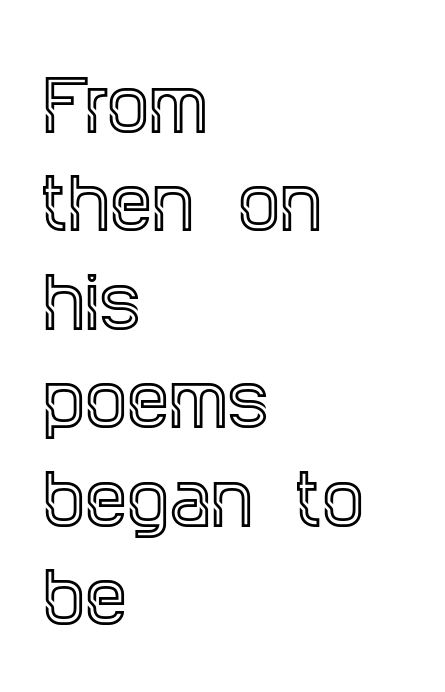
The image shows 67 px condensed serif type, upright; set left-aligned, normal line spacing (1.47x), normal letter spacing, not underlined; a large x-height.
